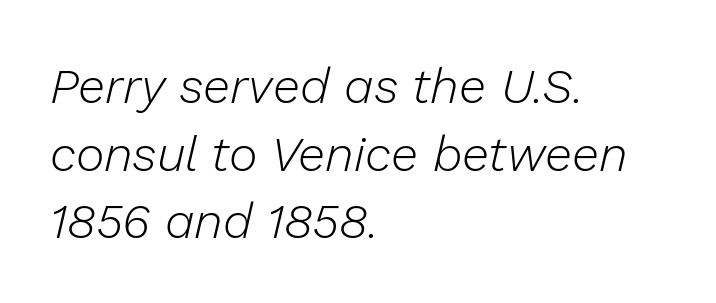
Q: Is the text bold? A: No.
Q: Is the text italic (slanted)? A: Yes, it leans right by about 13 degrees.
Q: Is the text underlined? A: No.
Q: How is the paragraph aligned? A: Left-aligned.
Q: Is the spacing between letters normal or unusually wide? A: Normal.
Q: Is the spacing between lines tight, normal or loose? A: Normal.
Q: Width (condensed, normal, or wide)? A: Normal.
Q: Stroke contrast? A: Low.
Q: x-height? A: Medium.
Q: Monospaced? A: No.
